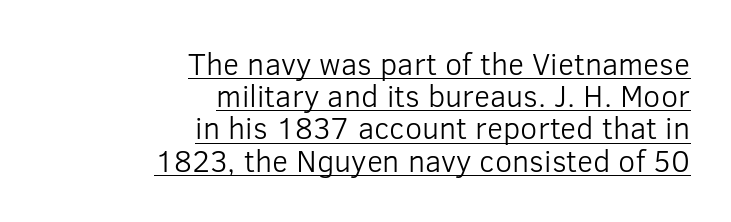
{"serif": "no", "italic": "no", "bold": "no", "weight": "light", "width": "normal", "stroke_contrast": "low", "x_height": "medium", "monospaced": "no", "underline": "yes", "align": "right", "line_spacing": "tight", "line_spacing_ratio": 1.04, "letter_spacing": "normal", "letter_spacing_em": 0.0, "glyph_px": 31}
